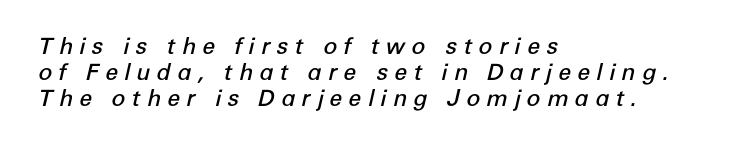
Q: Is the text bold? A: Semi-bold.
Q: Is the text italic (slanted)? A: Yes, it leans right by about 12 degrees.
Q: Is the text underlined? A: No.
Q: How is the paragraph aligned? A: Left-aligned.
Q: Is the spacing between letters normal or unusually wide? A: Unusually wide.
Q: Is the spacing between lines tight, normal or loose? A: Tight.
